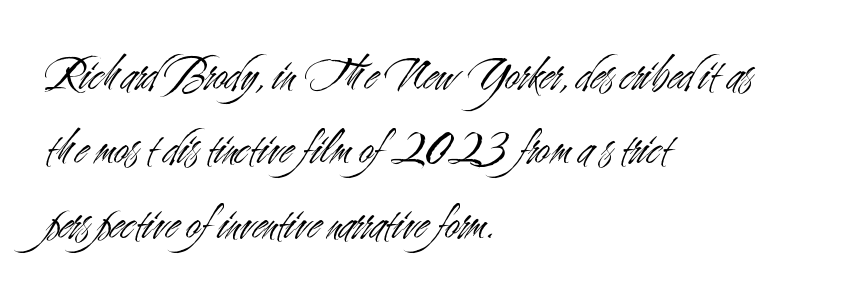
Where is the straight margin? On the left. Tracking value appears to be zero — textbook default spacing. Nothing sits at the stroke ends, so this counts as sans-serif. Leading matches the norm, producing a regular column. The passage shown is typed in a proportional face where columns would drift. The letterforms sit at book weight or below.
